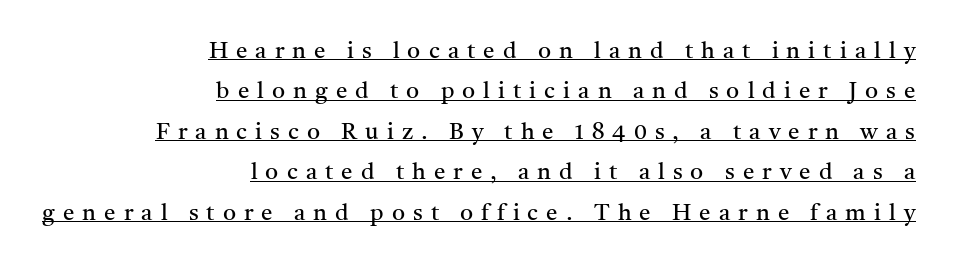
Q: Is the text bold? A: No.
Q: Is the text italic (slanted)? A: No, it is upright.
Q: Is the text underlined? A: Yes.
Q: How is the paragraph aligned? A: Right-aligned.
Q: Is the spacing between letters normal or unusually wide? A: Unusually wide.
